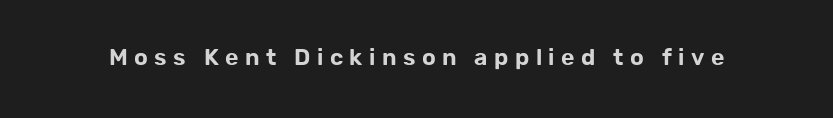
The image shows 23 px text type, upright; set unusually wide letter spacing (+0.28 em), not underlined.
